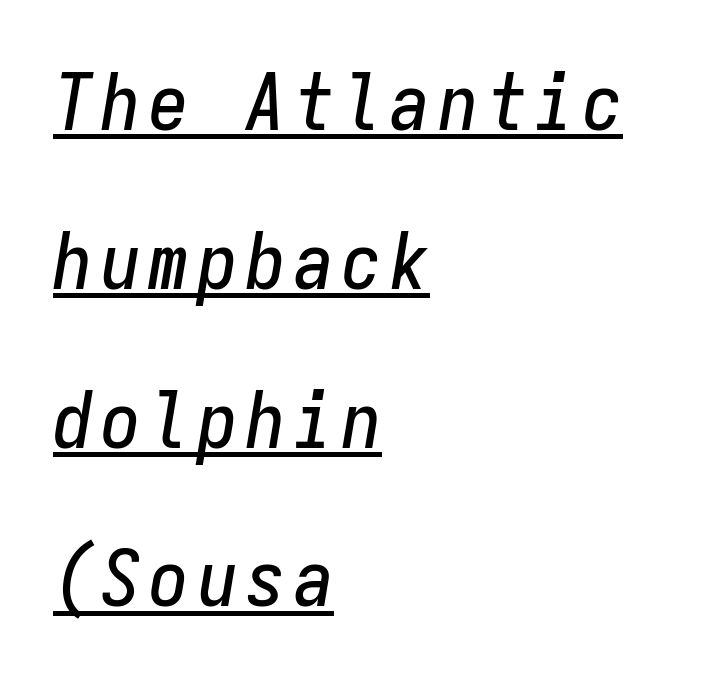
A typesetter would call this monospace, since all characters share one set width. Notice how a bar underscores the lettering throughout. The lines in this sample share a left origin and differ only in where they stop. Notice the wide empty band between every row — that's loose leading.
